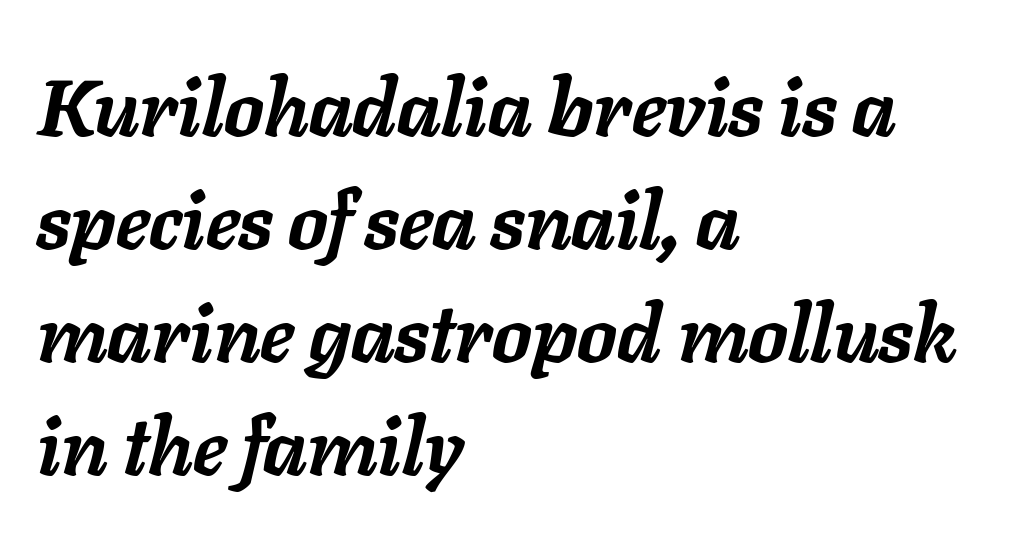
The strokes are fattened all the way to bold. Is the block centered? No — it sits flush against the left margin. A typesetter would call this leading conventional body-copy spacing. Here the designer chose a conventional face with non-uniform glyph widths. The gaps between neighbouring characters are ordinary and unremarkable.
